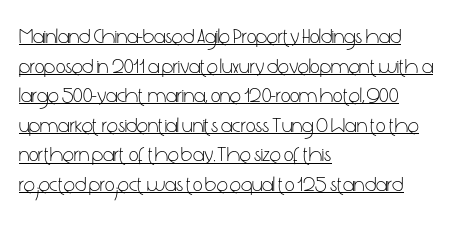
The image shows 21 px text type, upright; set left-aligned, normal line spacing (1.41x), normal letter spacing, underlined.
